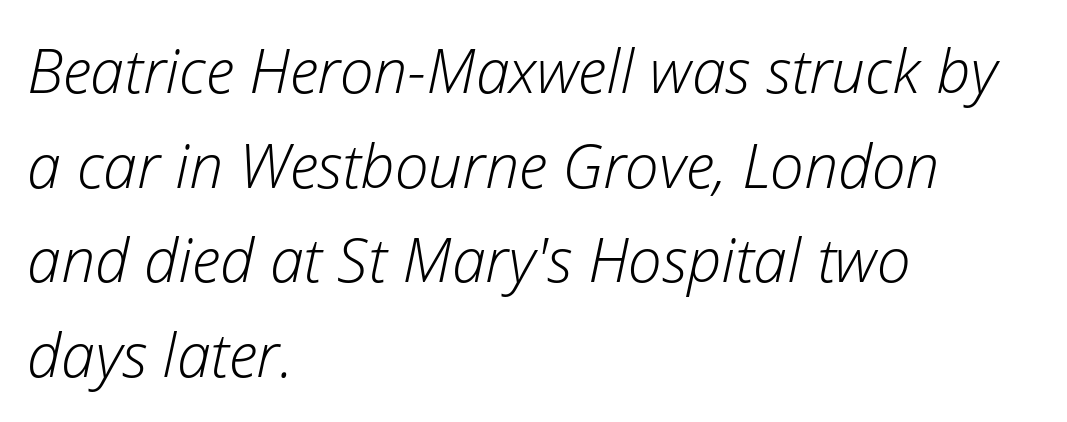
The image shows 61 px light type, italic (leaning right); set left-aligned, normal line spacing (1.55x), normal letter spacing, not underlined; low stroke contrast and a medium x-height.
